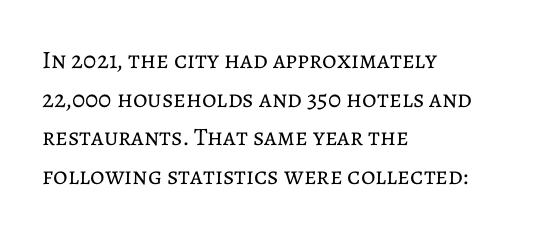
Q: Is the text bold? A: No.
Q: Is the text italic (slanted)? A: No, it is upright.
Q: Is the text underlined? A: No.
Q: How is the paragraph aligned? A: Left-aligned.
Q: Is the spacing between letters normal or unusually wide? A: Normal.
Q: Is the spacing between lines tight, normal or loose? A: Normal.
